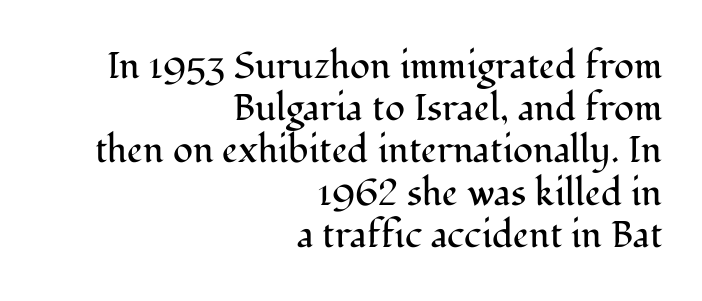
The lines in this sample share a right terminus and differ only in where they begin. The font's upright variant was chosen for this text. The typeface chosen for these lines features serifs. Baseline-to-baseline distance is barely more than the letter height. Nobody touched the tracking dial on this one. Varying glyph widths throughout — classic text-font behaviour.
